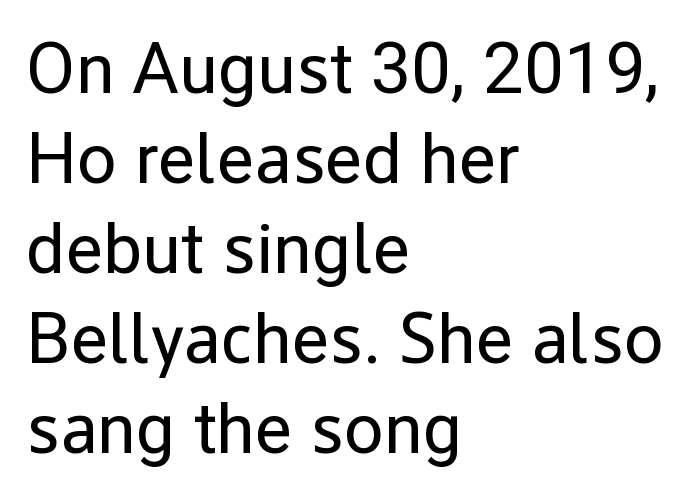
The image shows 72 px regular-weight sans-serif type, upright; set left-aligned, normal line spacing (1.25x), normal letter spacing, not underlined; low stroke contrast and a medium x-height.
